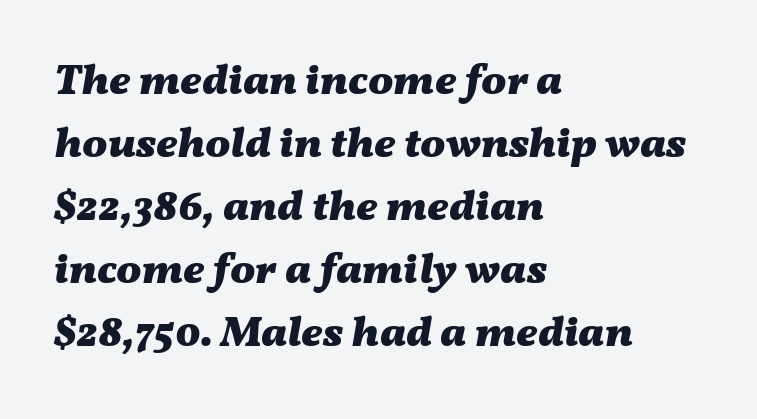
The image shows 42 px heavy, wide type, italic (leaning right); set left-aligned, normal line spacing (1.5x), normal letter spacing, not underlined; medium stroke contrast and a medium x-height.
